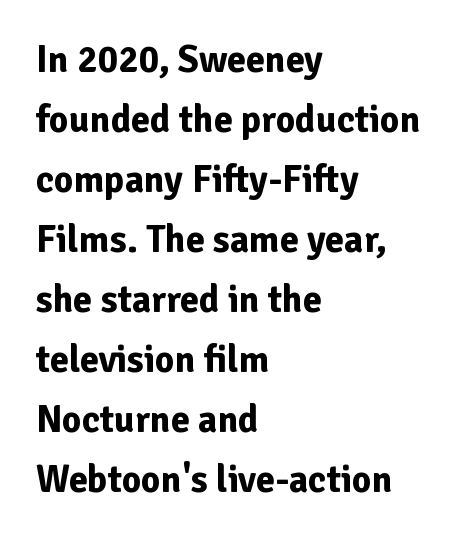
Regular leading. Students, note that the glyphs here touch the page at normal intervals. Each glyph is drawn with heavy, bold strokes. Think of a printed novel: that variable character pitch is what you see here.
